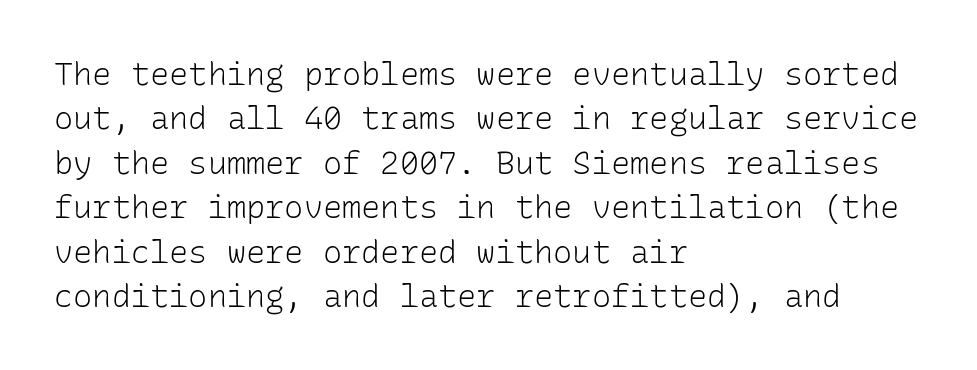
{"serif": "no", "italic": "no", "bold": "no", "weight": "light", "width": "normal", "stroke_contrast": "low", "x_height": "medium", "monospaced": "yes", "underline": "no", "align": "left", "line_spacing": "normal", "line_spacing_ratio": 1.39, "letter_spacing": "normal", "letter_spacing_em": 0.0, "glyph_px": 32}
